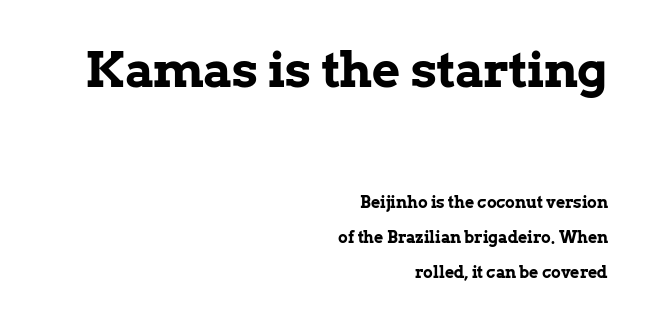
Nope, not italic — everything's standing straight. These lines are composed in type with serifs. These lines are rendered in a variable-pitch font. Which margin do the lines hug? The right one — the left edge is uneven. The lines are spread far apart with generous leading. Emphasis by weight is at full strength: bold.
